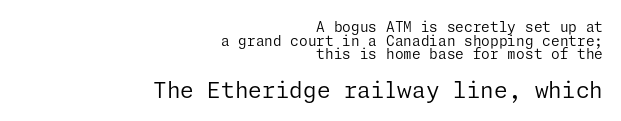
Q: Is the text bold? A: No.
Q: Is the text italic (slanted)? A: No, it is upright.
Q: Is the text underlined? A: No.
Q: How is the paragraph aligned? A: Right-aligned.
Q: Is the spacing between letters normal or unusually wide? A: Normal.
Q: Is the spacing between lines tight, normal or loose? A: Tight.
Q: Which block of text is set in a larger size, the first (top) or the second (bottom)? A: The second (bottom) one.
